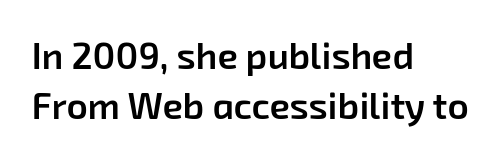
{"serif": "no", "bold": "semi", "weight": "semibold", "width": "normal", "stroke_contrast": "low", "x_height": "medium", "monospaced": "no", "underline": "no", "align": "left", "line_spacing": "normal", "line_spacing_ratio": 1.36, "letter_spacing": "normal", "letter_spacing_em": 0.0, "glyph_px": 37}
